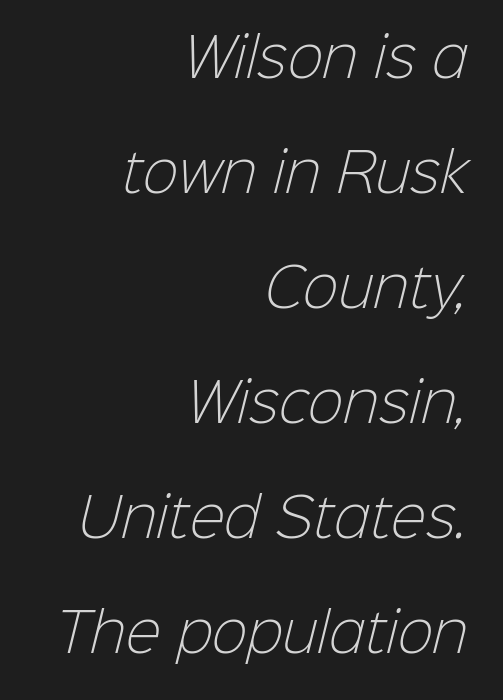
Q: Is the text bold? A: No.
Q: Is the typeface a serif or a sans-serif typeface? A: Sans-serif.
Q: Is the text underlined? A: No.
Q: How is the paragraph aligned? A: Right-aligned.
Q: Is the spacing between letters normal or unusually wide? A: Normal.
Q: Is the spacing between lines tight, normal or loose? A: Loose.
Q: Width (condensed, normal, or wide)? A: Normal.
Q: Stroke contrast? A: Low.
Q: x-height? A: Medium.
Q: Monospaced? A: No.
